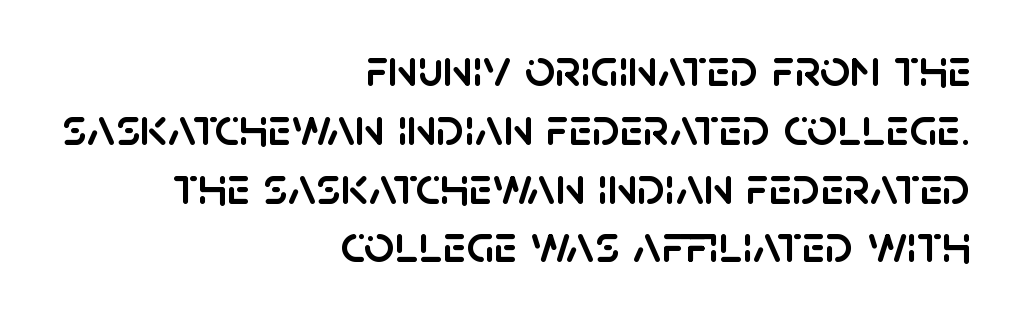
{"serif": "no", "italic": "no", "width": "normal", "stroke_contrast": "low", "x_height": "large", "monospaced": "no", "underline": "no", "align": "right", "line_spacing": "tight", "line_spacing_ratio": 1.11, "letter_spacing": "normal", "letter_spacing_em": 0.0, "glyph_px": 53}
